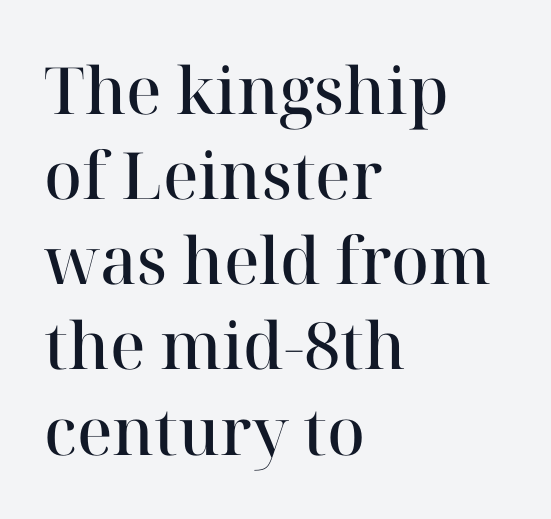
Q: Is the text bold? A: Semi-bold.
Q: Is the text italic (slanted)? A: No, it is upright.
Q: Is the typeface a serif or a sans-serif typeface? A: Serif.
Q: Is the text underlined? A: No.
Q: How is the paragraph aligned? A: Left-aligned.
Q: Is the spacing between letters normal or unusually wide? A: Normal.
Q: Is the spacing between lines tight, normal or loose? A: Normal.
Q: Width (condensed, normal, or wide)? A: Normal.
Q: Stroke contrast? A: High.
Q: x-height? A: Medium.
Q: Monospaced? A: No.
